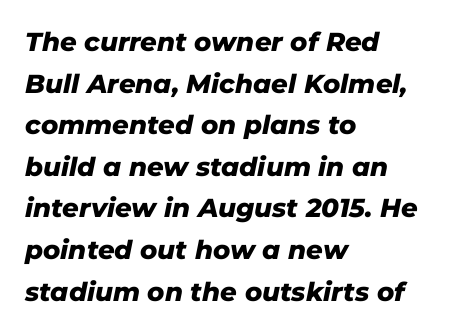
{"italic": "yes", "lean": "right", "slant_degrees": 11, "bold": "yes", "underline": "no", "align": "left", "line_spacing": "normal", "line_spacing_ratio": 1.6, "letter_spacing": "normal", "letter_spacing_em": 0.0, "glyph_px": 26}
